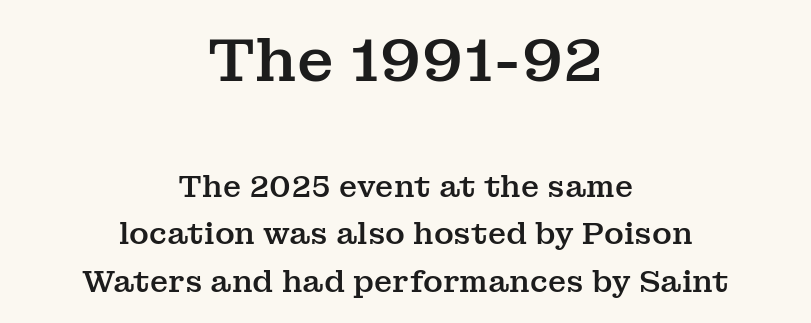
The image shows 61 px serif type, upright; set centered, normal line spacing (1.59x), normal letter spacing, not underlined; the first (top) block is 2.03x larger; medium stroke contrast and a medium x-height.
